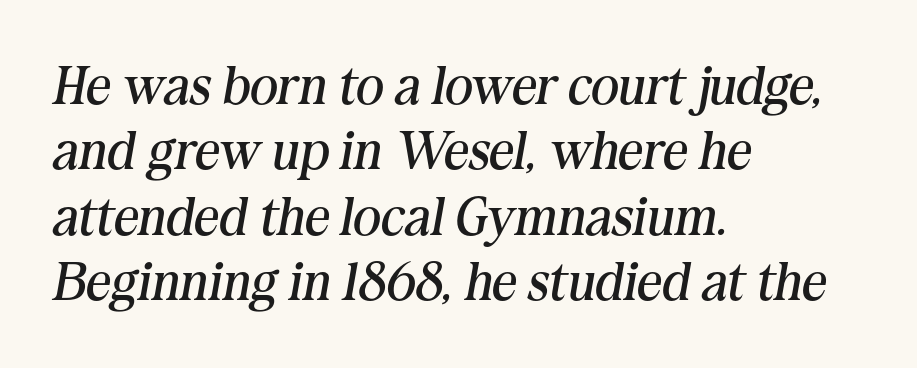
{"serif": "yes", "italic": "yes", "lean": "right", "slant_degrees": 10, "bold": "no", "weight": "regular", "width": "normal", "stroke_contrast": "medium", "x_height": "medium", "monospaced": "no", "underline": "no", "align": "left", "line_spacing_ratio": 1.21, "letter_spacing": "normal", "letter_spacing_em": 0.0, "glyph_px": 54}
